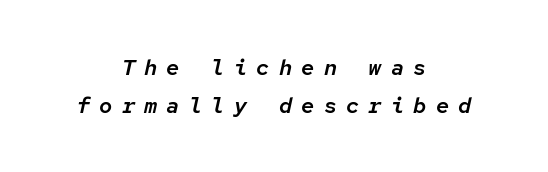
Q: Is the text italic (slanted)? A: Yes, it leans right by about 12 degrees.
Q: Is the text underlined? A: No.
Q: How is the paragraph aligned? A: Centered.
Q: Is the spacing between letters normal or unusually wide? A: Unusually wide.
